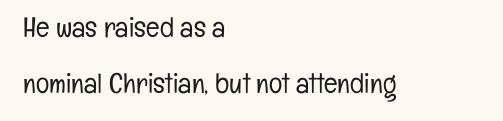
Q: Is the text bold? A: No.
Q: Is the text italic (slanted)? A: No, it is upright.
Q: Is the typeface a serif or a sans-serif typeface? A: Sans-serif.
Q: Is the text underlined? A: No.
Q: How is the paragraph aligned? A: Left-aligned.
Q: Is the spacing between letters normal or unusually wide? A: Normal.
Q: Is the spacing between lines tight, normal or loose? A: Loose.
Q: Width (condensed, normal, or wide)? A: Condensed.
Q: Stroke contrast? A: Low.
Q: x-height? A: Medium.
Q: Monospaced? A: No.
